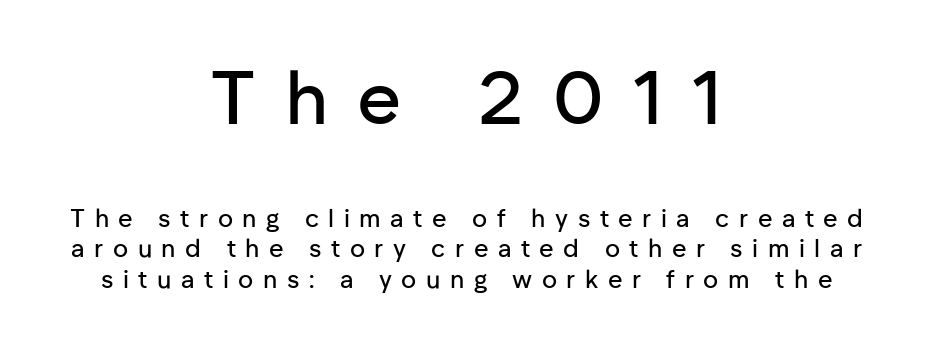
The image shows 76 px sans-serif type, upright; set centered, line spacing 1.22x, unusually wide letter spacing (+0.38 em), not underlined; the first (top) block is 3.04x larger; low stroke contrast and a medium x-height.
